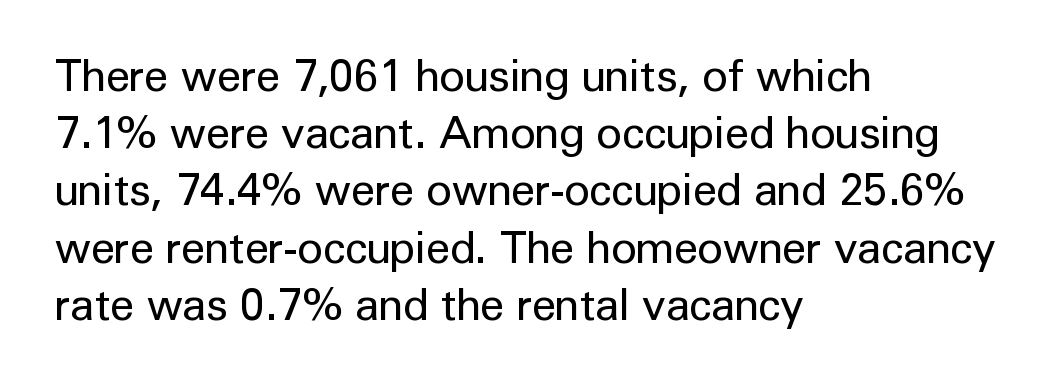
The characters are drawn with everyday or finer stroke widths. Check the space under the baseline: it is left empty. This is the regular roman posture of the typeface. Unlike a traditional serif, this face leaves its strokes unadorned. The horizontal fit of the characters is conventional and even.
